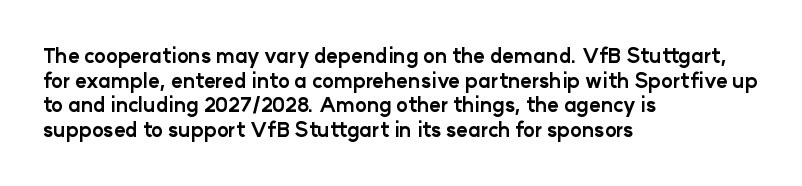
Q: Is the text bold? A: Yes.
Q: Is the text italic (slanted)? A: No, it is upright.
Q: Is the text underlined? A: No.
Q: How is the paragraph aligned? A: Left-aligned.
Q: Is the spacing between letters normal or unusually wide? A: Normal.
